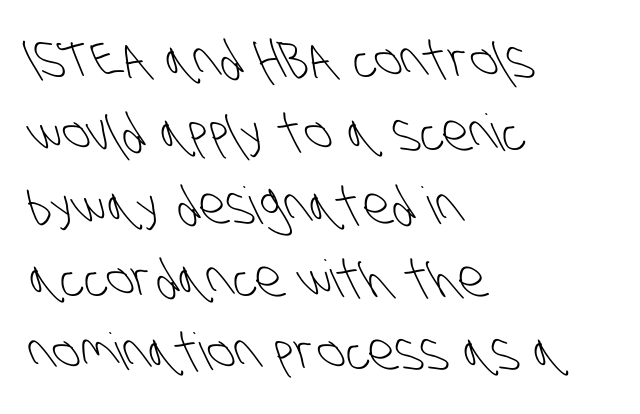
{"serif": "no", "bold": "no", "weight": "light", "width": "condensed", "stroke_contrast": "low", "x_height": "large", "monospaced": "no", "underline": "no", "align": "left", "line_spacing": "normal", "line_spacing_ratio": 1.43, "letter_spacing": "normal", "letter_spacing_em": 0.0, "glyph_px": 51}
